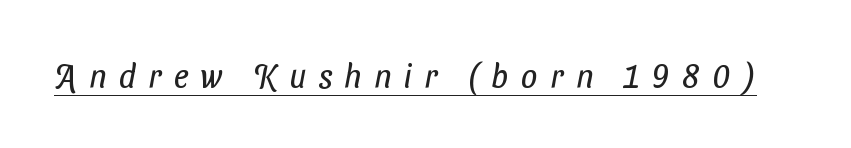
The image shows 33 px regular-weight, condensed sans-serif type; set unusually wide letter spacing (+0.37 em), underlined; low stroke contrast and a medium x-height.
